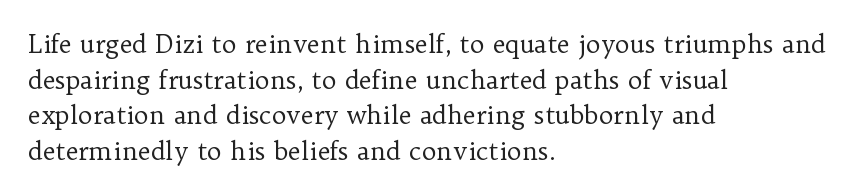
Q: Is the text bold? A: No.
Q: Is the text italic (slanted)? A: No, it is upright.
Q: Is the text underlined? A: No.
Q: How is the paragraph aligned? A: Left-aligned.
Q: Is the spacing between letters normal or unusually wide? A: Normal.
Q: Is the spacing between lines tight, normal or loose? A: Normal.
